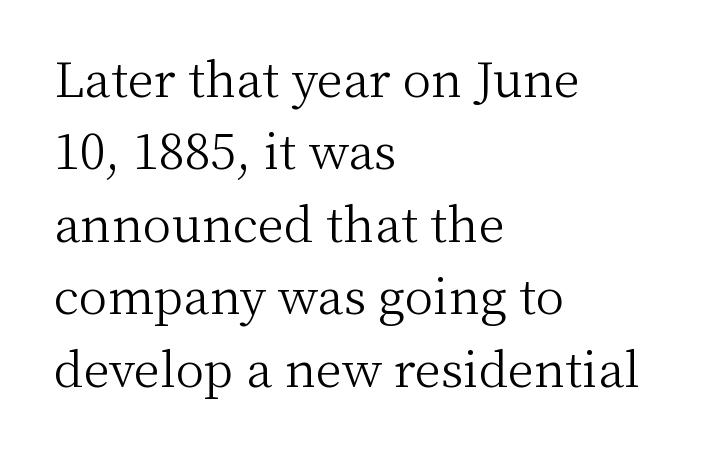
Q: Is the text bold? A: No.
Q: Is the text italic (slanted)? A: No, it is upright.
Q: Is the typeface a serif or a sans-serif typeface? A: Serif.
Q: Is the text underlined? A: No.
Q: How is the paragraph aligned? A: Left-aligned.
Q: Is the spacing between letters normal or unusually wide? A: Normal.
Q: Is the spacing between lines tight, normal or loose? A: Normal.
Q: Width (condensed, normal, or wide)? A: Normal.
Q: Stroke contrast? A: Medium.
Q: x-height? A: Medium.
Q: Monospaced? A: No.
